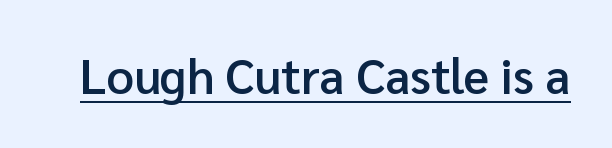
The image shows 48 px semibold sans-serif type, upright; set normal letter spacing, underlined; low stroke contrast and a medium x-height.
